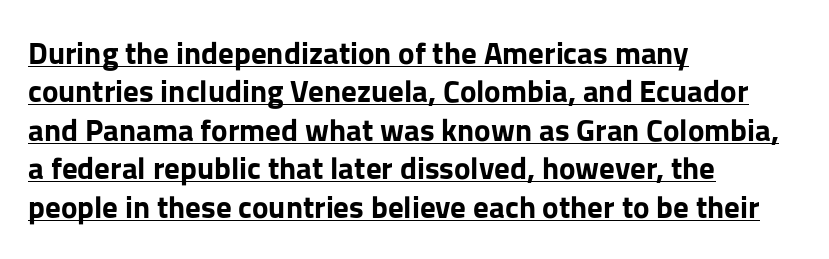
Q: Is the text bold? A: Yes.
Q: Is the text italic (slanted)? A: No, it is upright.
Q: Is the typeface a serif or a sans-serif typeface? A: Sans-serif.
Q: Is the text underlined? A: Yes.
Q: How is the paragraph aligned? A: Left-aligned.
Q: Is the spacing between letters normal or unusually wide? A: Normal.
Q: Width (condensed, normal, or wide)? A: Normal.
Q: Stroke contrast? A: Low.
Q: x-height? A: Medium.
Q: Monospaced? A: No.
